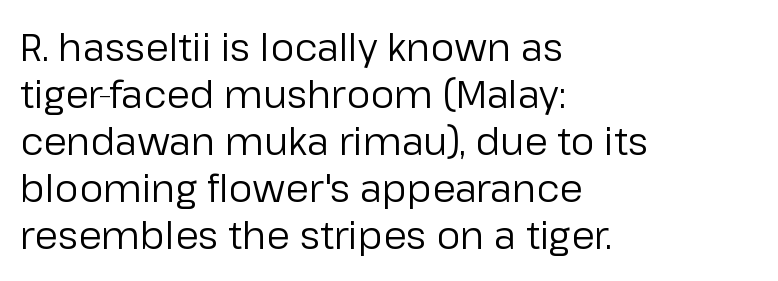
The image shows 38 px regular-weight sans-serif type, upright; set left-aligned, line spacing 1.24x, normal letter spacing, not underlined; low stroke contrast and a medium x-height.
